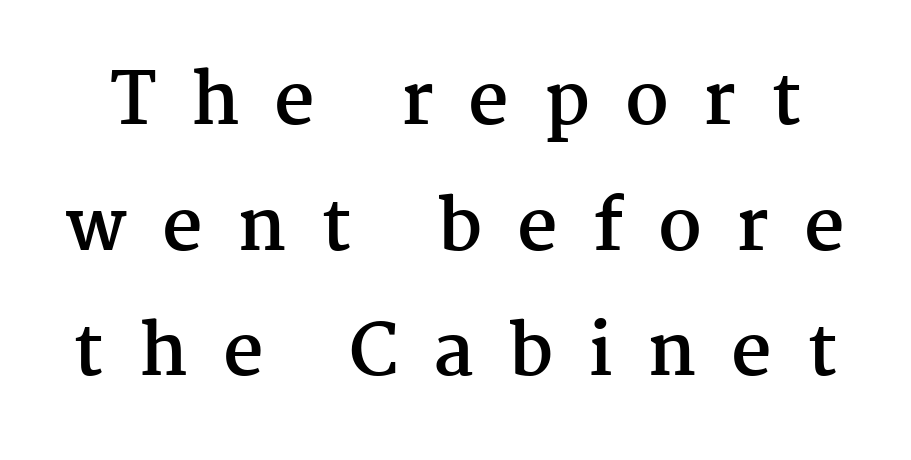
The image shows 71 px semibold serif type, upright; set line spacing 1.77x, unusually wide letter spacing (+0.49 em), not underlined; medium stroke contrast and a medium x-height.
